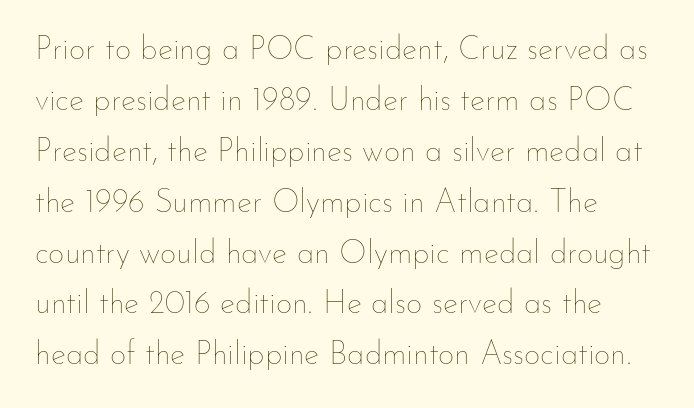
{"italic": "no", "bold": "no", "weight": "thin", "width": "normal", "stroke_contrast": "low", "x_height": "small", "monospaced": "no", "underline": "no", "line_spacing": "normal", "line_spacing_ratio": 1.59, "letter_spacing": "normal", "letter_spacing_em": 0.0, "glyph_px": 32}
